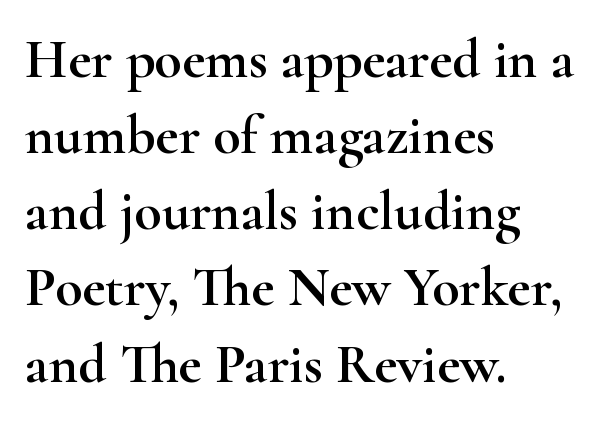
Q: Is the text italic (slanted)? A: No, it is upright.
Q: Is the typeface a serif or a sans-serif typeface? A: Serif.
Q: Is the text underlined? A: No.
Q: How is the paragraph aligned? A: Left-aligned.
Q: Is the spacing between letters normal or unusually wide? A: Normal.
Q: Is the spacing between lines tight, normal or loose? A: Normal.
Q: Width (condensed, normal, or wide)? A: Wide.
Q: Stroke contrast? A: High.
Q: x-height? A: Small.
Q: Monospaced? A: No.
